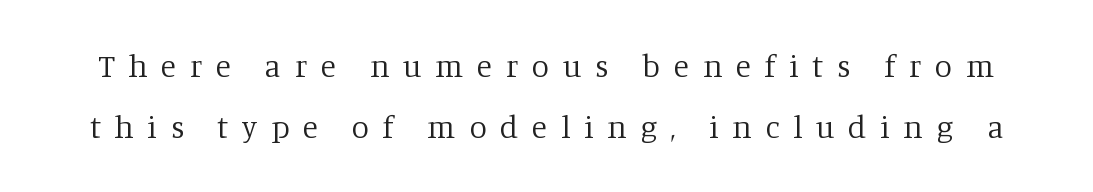
Q: Is the text bold? A: No.
Q: Is the text italic (slanted)? A: No, it is upright.
Q: Is the typeface a serif or a sans-serif typeface? A: Serif.
Q: Is the text underlined? A: No.
Q: Is the spacing between letters normal or unusually wide? A: Unusually wide.
Q: Is the spacing between lines tight, normal or loose? A: Loose.
Q: Width (condensed, normal, or wide)? A: Normal.
Q: Stroke contrast? A: Low.
Q: x-height? A: Large.
Q: Monospaced? A: No.
